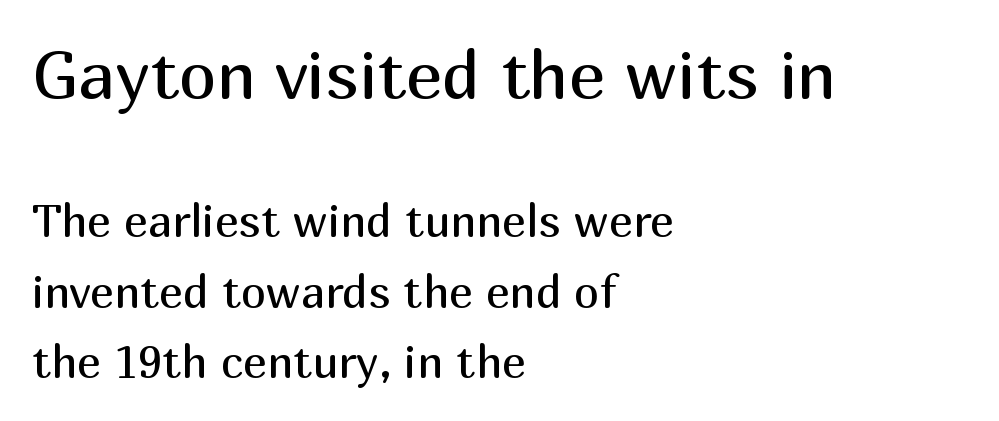
{"serif": "no", "italic": "no", "bold": "no", "weight": "regular", "width": "normal", "stroke_contrast": "medium", "x_height": "medium", "monospaced": "no", "underline": "no", "align": "left", "line_spacing": "normal", "line_spacing_ratio": 1.57, "letter_spacing": "normal", "letter_spacing_em": 0.0, "larger_block": "first", "size_ratio": 1.51, "glyph_px": 68}
